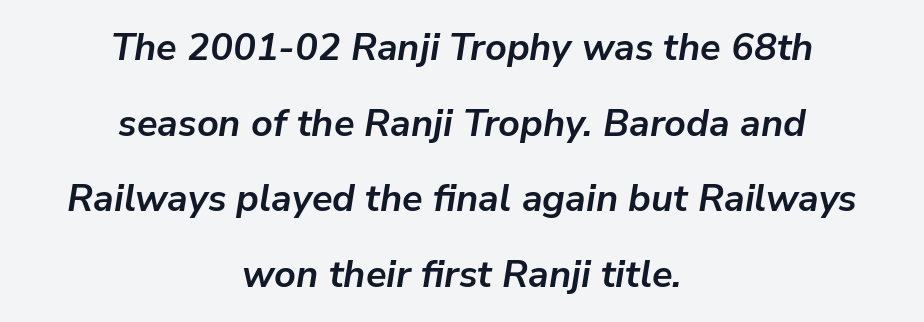
Q: Is the text bold? A: Yes.
Q: Is the text italic (slanted)? A: Yes, it leans right by about 9 degrees.
Q: Is the text underlined? A: No.
Q: How is the paragraph aligned? A: Centered.
Q: Is the spacing between letters normal or unusually wide? A: Normal.
Q: Is the spacing between lines tight, normal or loose? A: Loose.
Q: Width (condensed, normal, or wide)? A: Normal.
Q: Stroke contrast? A: Low.
Q: x-height? A: Medium.
Q: Monospaced? A: No.
